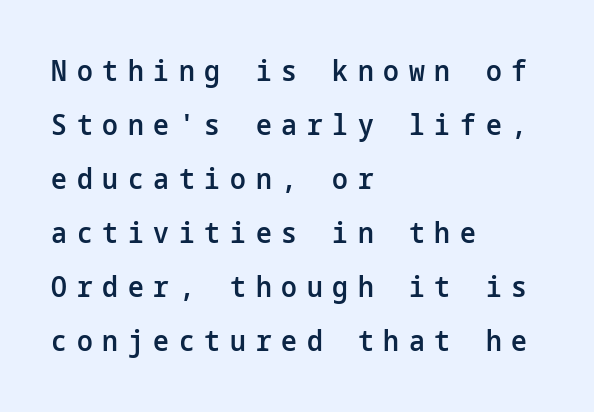
{"serif": "no", "italic": "no", "bold": "semi", "weight": "semibold", "width": "normal", "stroke_contrast": "low", "x_height": "medium", "underline": "no", "align": "left", "line_spacing": "loose", "line_spacing_ratio": 1.93, "letter_spacing": "wide", "letter_spacing_em": 0.35, "glyph_px": 28}
